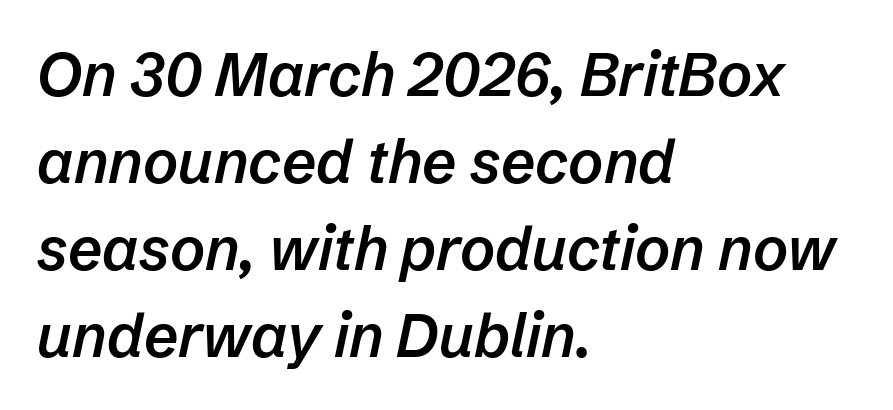
Q: Is the text bold? A: Semi-bold.
Q: Is the text italic (slanted)? A: Yes, it leans right by about 12 degrees.
Q: Is the text underlined? A: No.
Q: How is the paragraph aligned? A: Left-aligned.
Q: Is the spacing between letters normal or unusually wide? A: Normal.
Q: Is the spacing between lines tight, normal or loose? A: Normal.
Q: Width (condensed, normal, or wide)? A: Normal.
Q: Stroke contrast? A: Low.
Q: x-height? A: Medium.
Q: Monospaced? A: No.
